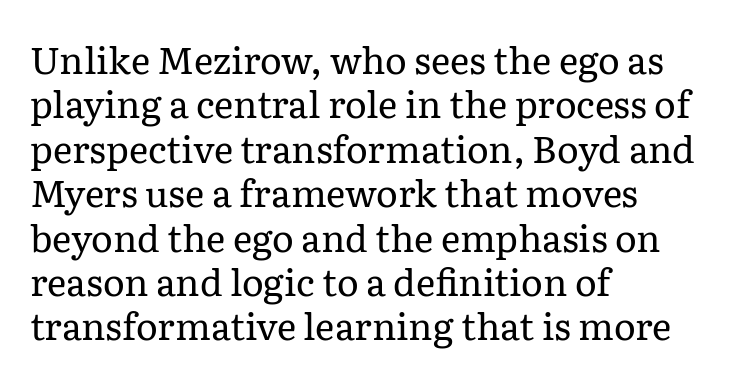
The image shows 37 px regular-weight serif type, upright; set left-aligned, line spacing 1.2x, normal letter spacing, not underlined; low stroke contrast and a medium x-height.
